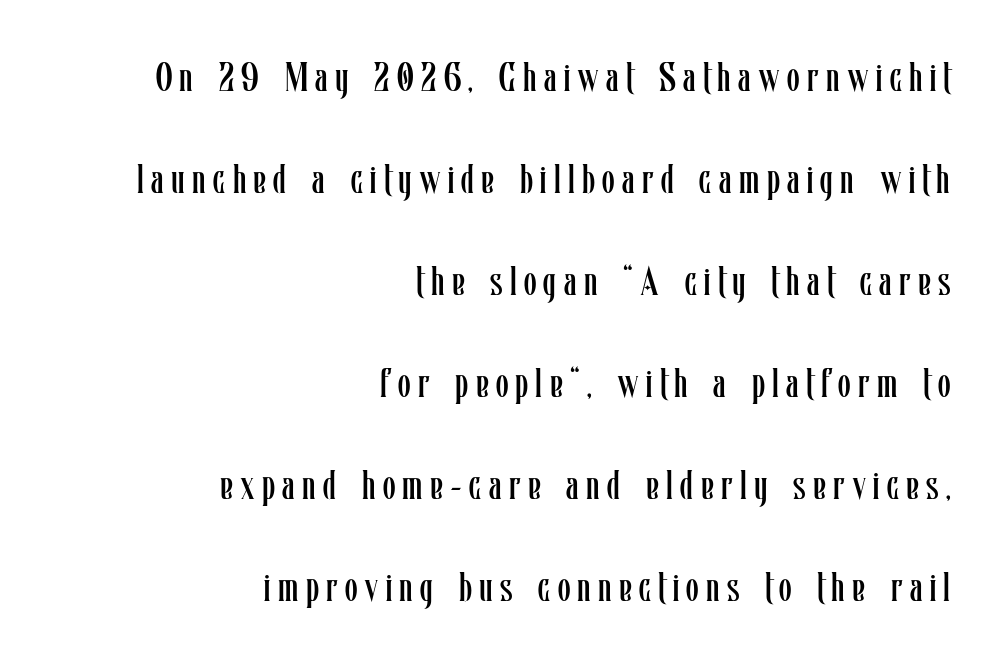
Q: Is the text bold? A: No.
Q: Is the text italic (slanted)? A: No, it is upright.
Q: Is the text underlined? A: No.
Q: How is the paragraph aligned? A: Right-aligned.
Q: Is the spacing between lines tight, normal or loose? A: Loose.
Q: Width (condensed, normal, or wide)? A: Condensed.
Q: Stroke contrast? A: Low.
Q: x-height? A: Medium.
Q: Monospaced? A: No.
